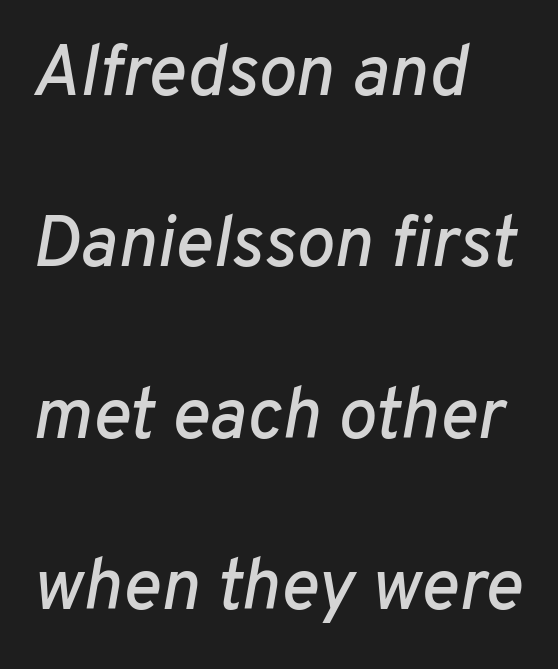
{"italic": "yes", "lean": "right", "slant_degrees": 10, "width": "normal", "stroke_contrast": "low", "x_height": "medium", "monospaced": "no", "underline": "no", "align": "left", "line_spacing": "loose", "line_spacing_ratio": 2.38, "letter_spacing": "normal", "letter_spacing_em": 0.0, "glyph_px": 72}
